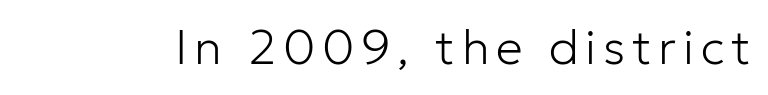
{"serif": "no", "italic": "no", "bold": "no", "weight": "light", "width": "normal", "stroke_contrast": "low", "x_height": "medium", "monospaced": "no", "underline": "no", "glyph_px": 48}
